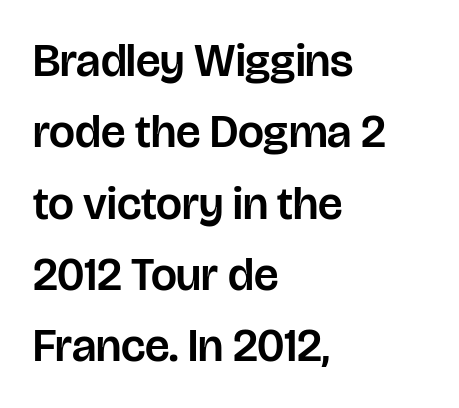
{"serif": "no", "italic": "no", "width": "normal", "stroke_contrast": "low", "x_height": "large", "monospaced": "no", "underline": "no", "align": "left", "line_spacing": "normal", "line_spacing_ratio": 1.55, "letter_spacing": "normal", "letter_spacing_em": 0.0, "glyph_px": 46}
